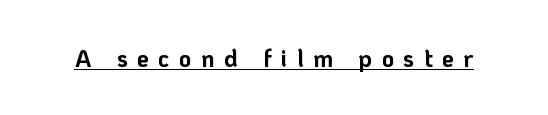
{"italic": "no", "bold": "yes", "underline": "yes", "letter_spacing": "wide", "letter_spacing_em": 0.39, "glyph_px": 24}
